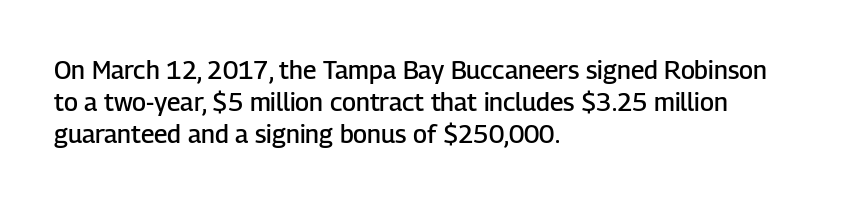
Typesetter's note: demi weight, one step under bold. What's the leading like? Ordinary, nothing unusual. Observe the ordinary spacing: letters are neighbours, not strangers. Anything drawn beneath the words? Only blank space.
